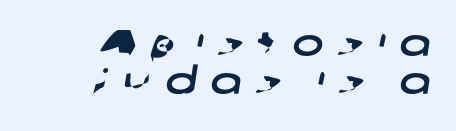
{"serif": "no", "width": "wide", "stroke_contrast": "low", "x_height": "medium", "monospaced": "no", "underline": "no", "align": "right", "line_spacing": "tight", "line_spacing_ratio": 1.03, "letter_spacing": "wide", "letter_spacing_em": 0.39, "glyph_px": 37}
